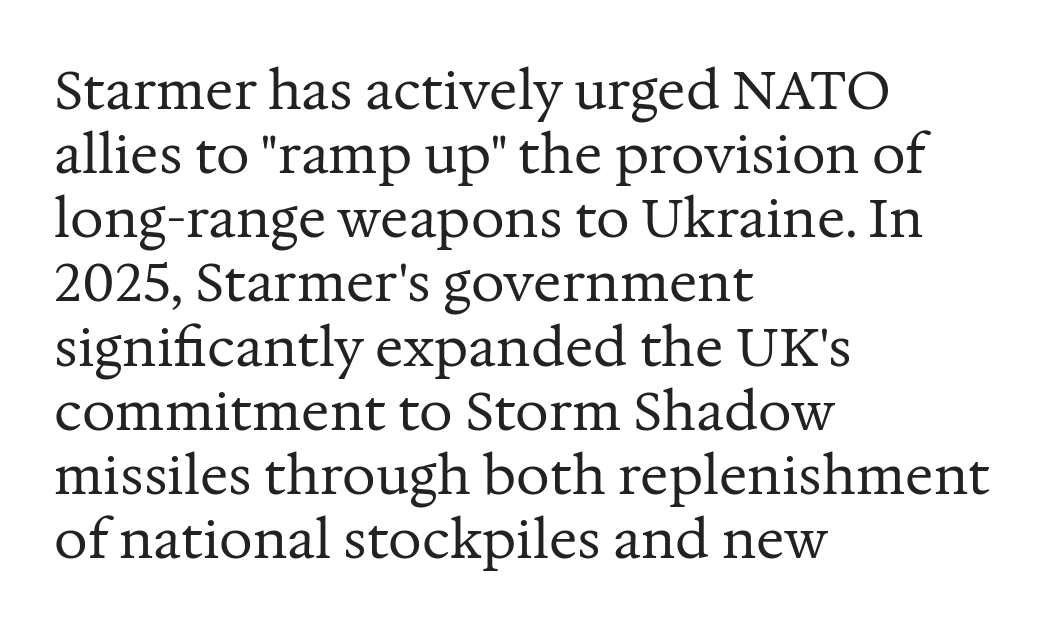
The font is comparable to plain body text, perhaps lighter. The designer went with a serif here, giving each stem small feet. Varying glyph widths throughout — classic text-font behaviour. No word sits above an underline.
